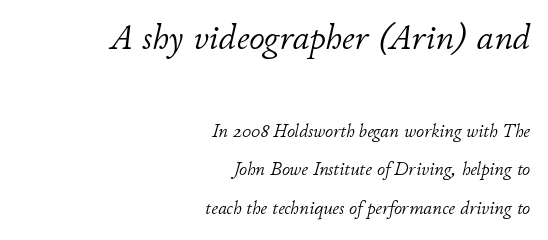
Q: Is the text bold? A: No.
Q: Is the text italic (slanted)? A: Yes, it leans right by about 11 degrees.
Q: Is the text underlined? A: No.
Q: How is the paragraph aligned? A: Right-aligned.
Q: Is the spacing between letters normal or unusually wide? A: Normal.
Q: Is the spacing between lines tight, normal or loose? A: Loose.
Q: Which block of text is set in a larger size, the first (top) or the second (bottom)? A: The first (top) one.
Q: Width (condensed, normal, or wide)? A: Normal.
Q: Stroke contrast? A: Low.
Q: x-height? A: Small.
Q: Monospaced? A: No.
